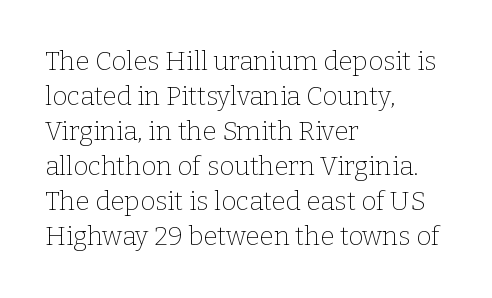
Q: Is the text bold? A: No.
Q: Is the text italic (slanted)? A: No, it is upright.
Q: Is the text underlined? A: No.
Q: How is the paragraph aligned? A: Left-aligned.
Q: Is the spacing between letters normal or unusually wide? A: Normal.
Q: Is the spacing between lines tight, normal or loose? A: Normal.
